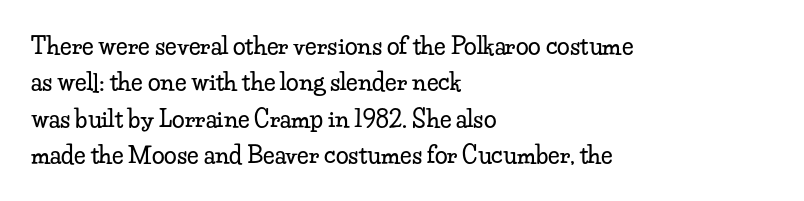
Q: Is the text italic (slanted)? A: No, it is upright.
Q: Is the text underlined? A: No.
Q: How is the paragraph aligned? A: Left-aligned.
Q: Is the spacing between letters normal or unusually wide? A: Normal.
Q: Is the spacing between lines tight, normal or loose? A: Normal.
